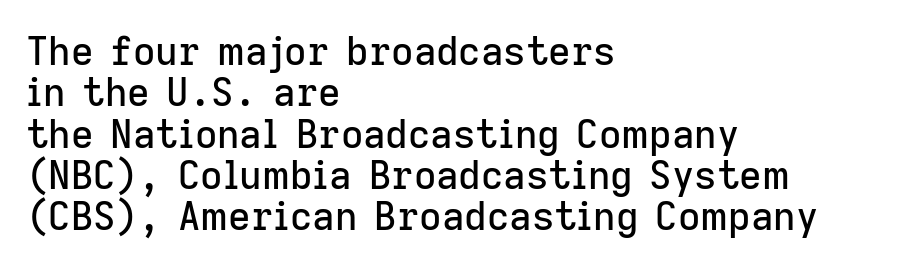
{"serif": "no", "italic": "no", "width": "normal", "stroke_contrast": "low", "x_height": "medium", "monospaced": "no", "underline": "no", "align": "left", "line_spacing": "tight", "line_spacing_ratio": 1.06, "letter_spacing": "normal", "letter_spacing_em": 0.0, "glyph_px": 39}
